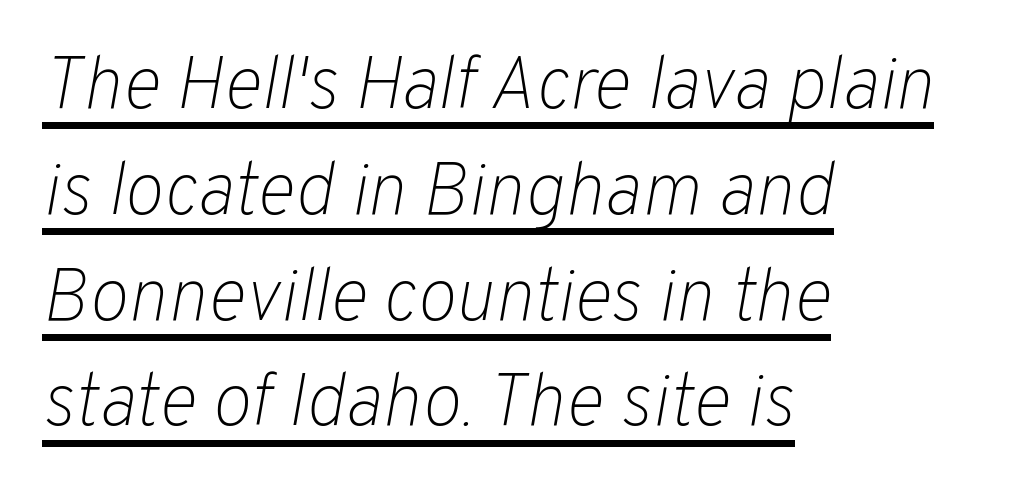
Q: Is the text bold? A: No.
Q: Is the text italic (slanted)? A: Yes, it leans right by about 10 degrees.
Q: Is the text underlined? A: Yes.
Q: How is the paragraph aligned? A: Left-aligned.
Q: Is the spacing between letters normal or unusually wide? A: Normal.
Q: Is the spacing between lines tight, normal or loose? A: Normal.
Q: Width (condensed, normal, or wide)? A: Normal.
Q: Stroke contrast? A: Low.
Q: x-height? A: Medium.
Q: Monospaced? A: No.
